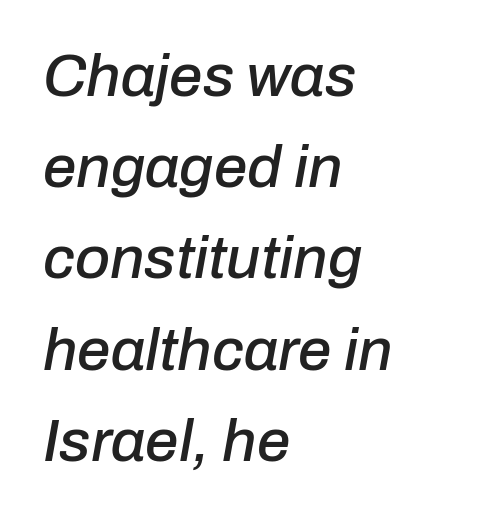
The lettering tilts uniformly, giving the passage an italic look. Horizontally, the lines are justified to the leading edge only. Descenders are the only things crossing below the line. Tracking here is standard; glyphs follow each other at the usual distance. The face used here is proportionally spaced, like ordinary book or web type.
